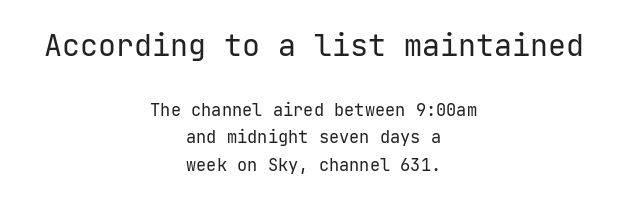
The image shows 30 px regular-weight sans-serif type, upright; set centered, normal line spacing (1.62x), normal letter spacing, not underlined; the first (top) block is 1.76x larger; low stroke contrast and a medium x-height.
